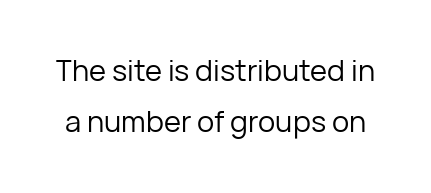
The rendering uses natural spacing where letterforms have individual widths. These glyphs show unthickened strokes, regular width or finer. This is roman type, the default non-slanted kind. Are there feet on the stems? There aren't — it's a sans. The string is rendered with underlining switched off. Words appear dense and cohesive because spacing is normal.
